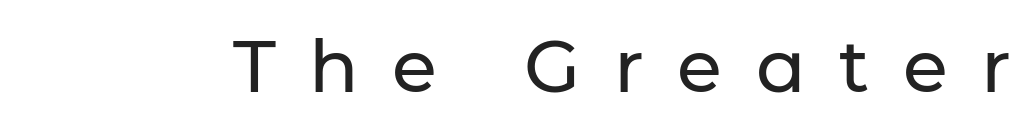
{"serif": "no", "italic": "no", "width": "normal", "stroke_contrast": "low", "x_height": "medium", "monospaced": "no", "underline": "no", "letter_spacing": "wide", "letter_spacing_em": 0.46, "glyph_px": 73}
